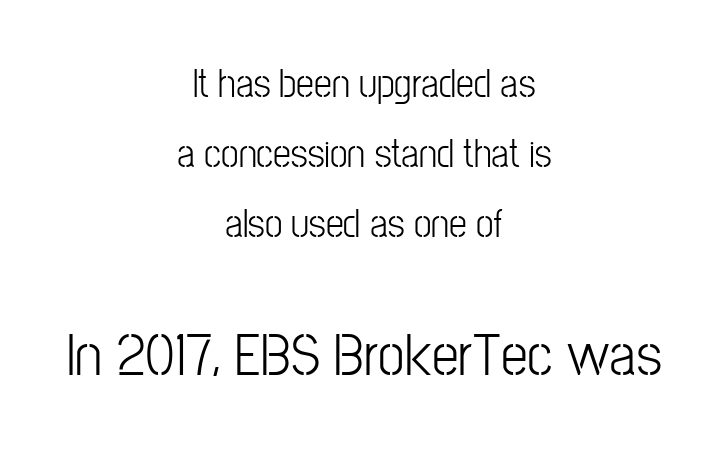
Q: Is the text italic (slanted)? A: No, it is upright.
Q: Is the typeface a serif or a sans-serif typeface? A: Sans-serif.
Q: Is the text underlined? A: No.
Q: How is the paragraph aligned? A: Centered.
Q: Is the spacing between letters normal or unusually wide? A: Normal.
Q: Which block of text is set in a larger size, the first (top) or the second (bottom)? A: The second (bottom) one.
Q: Width (condensed, normal, or wide)? A: Condensed.
Q: Stroke contrast? A: Low.
Q: x-height? A: Medium.
Q: Monospaced? A: No.
